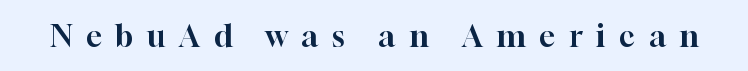
Do the letters lean? They stand straight. Letterform terminals end in serifs throughout the passage. A typesetter would call this heavily tracked-out type. Check under the words: just untouched page.
